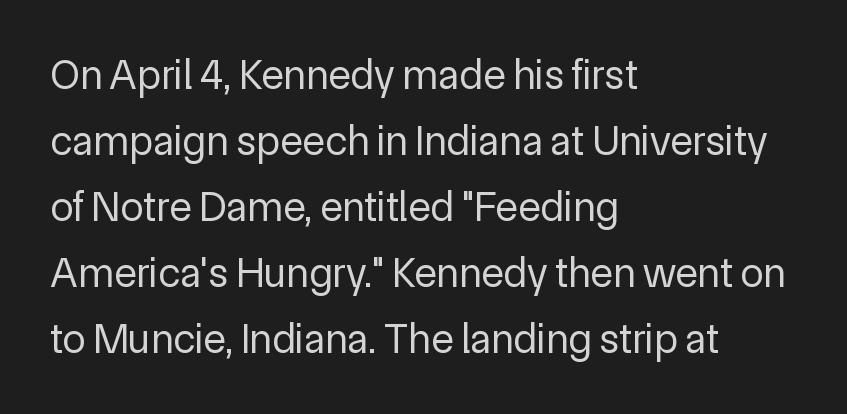
Q: Is the text bold? A: No.
Q: Is the text italic (slanted)? A: No, it is upright.
Q: Is the typeface a serif or a sans-serif typeface? A: Sans-serif.
Q: Is the text underlined? A: No.
Q: How is the paragraph aligned? A: Left-aligned.
Q: Is the spacing between letters normal or unusually wide? A: Normal.
Q: Is the spacing between lines tight, normal or loose? A: Normal.
Q: Width (condensed, normal, or wide)? A: Normal.
Q: x-height? A: Medium.
Q: Monospaced? A: No.
